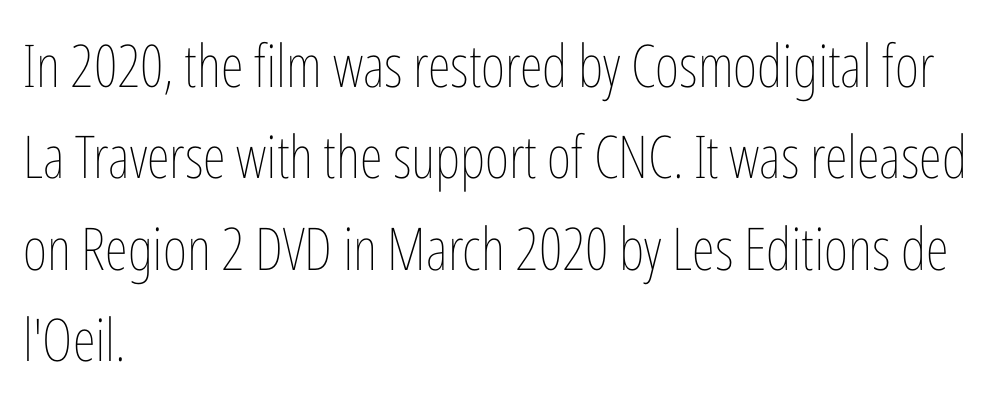
The image shows 59 px thin, condensed type, upright; set left-aligned, normal line spacing (1.55x), normal letter spacing, not underlined; low stroke contrast and a medium x-height.
